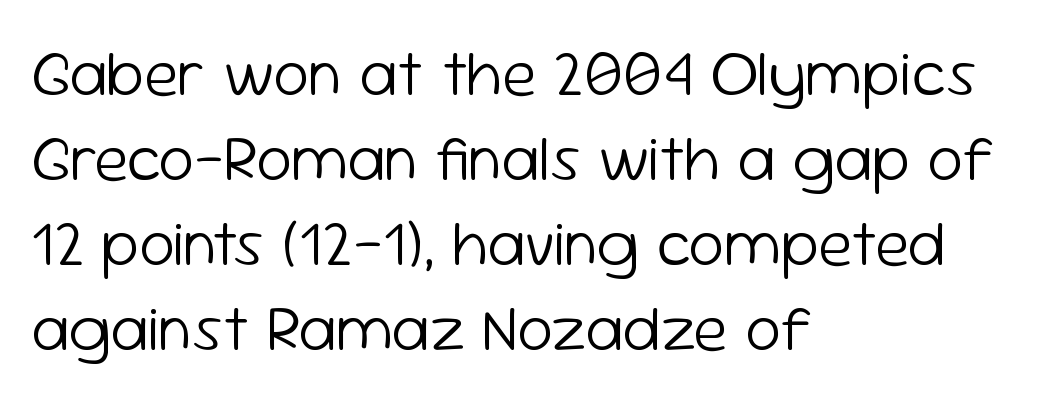
{"serif": "no", "italic": "no", "bold": "no", "weight": "light", "width": "normal", "stroke_contrast": "low", "x_height": "medium", "monospaced": "no", "underline": "no", "align": "left", "line_spacing": "normal", "line_spacing_ratio": 1.33, "letter_spacing": "normal", "letter_spacing_em": 0.0, "glyph_px": 64}
